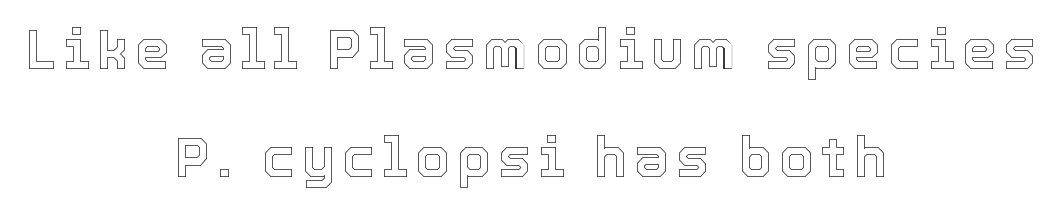
Think of a printed novel: that variable character pitch is what you see here. Glance below the letters and you will spot only blank space. Airy leading. Casual observation: everything's sitting right in the middle. Designer's note — italics off, roman on.
